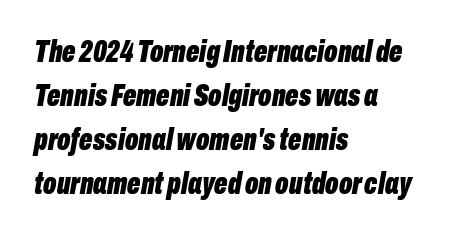
The image shows 31 px bold, condensed type, italic (leaning right); set left-aligned, normal line spacing (1.42x), normal letter spacing, not underlined; low stroke contrast and a medium x-height.
